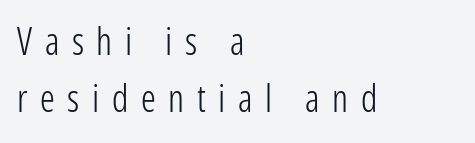
{"serif": "no", "italic": "no", "bold": "no", "weight": "light", "width": "condensed", "stroke_contrast": "low", "x_height": "medium", "monospaced": "no", "underline": "no", "align": "left", "line_spacing": "normal", "line_spacing_ratio": 1.55, "letter_spacing": "wide", "letter_spacing_em": 0.34, "glyph_px": 37}
